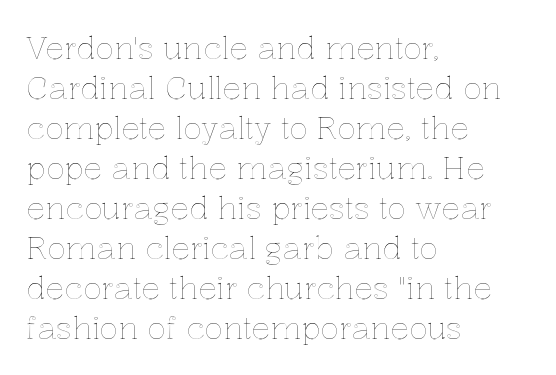
Q: Is the text italic (slanted)? A: No, it is upright.
Q: Is the text underlined? A: No.
Q: How is the paragraph aligned? A: Left-aligned.
Q: Is the spacing between letters normal or unusually wide? A: Normal.
Q: Is the spacing between lines tight, normal or loose? A: Normal.
Q: Width (condensed, normal, or wide)? A: Normal.
Q: x-height? A: Medium.
Q: Monospaced? A: No.
